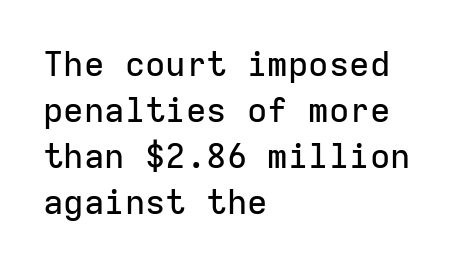
The image shows 34 px sans-serif type, upright, monospaced; set left-aligned, normal line spacing (1.35x), normal letter spacing, not underlined; low stroke contrast and a medium x-height.
